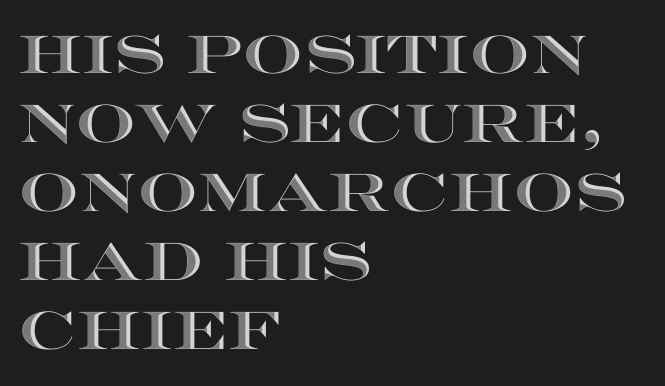
Reading down the column, the eye jumps a familiar distance to each next line. Here the designer chose a conventional face with non-uniform glyph widths. Teacher's note: observe the even left margin — that is flush-left alignment. Only glyphs here, with clear space below each row.
